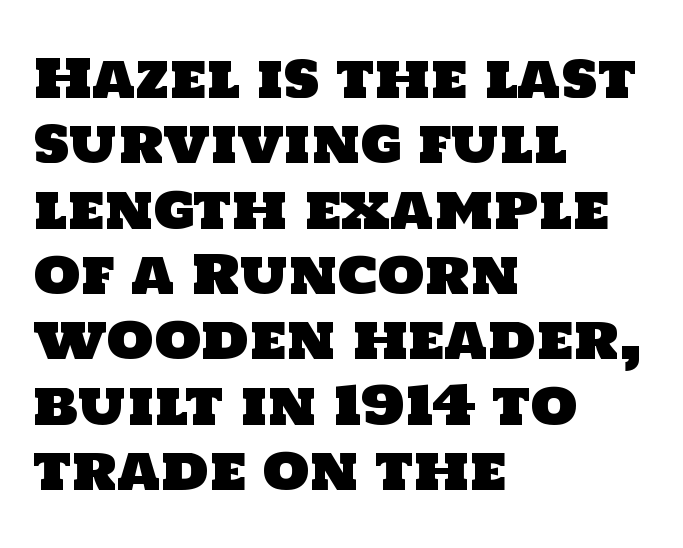
The letters carry no serifs — their stems end cleanly without finishing strokes. Anything drawn beneath the words? Only blank space. Proportional: the letters do not fall into vertical columns. The compositor pushed each line to the left boundary. The rendering keeps characters at their native spacing.
